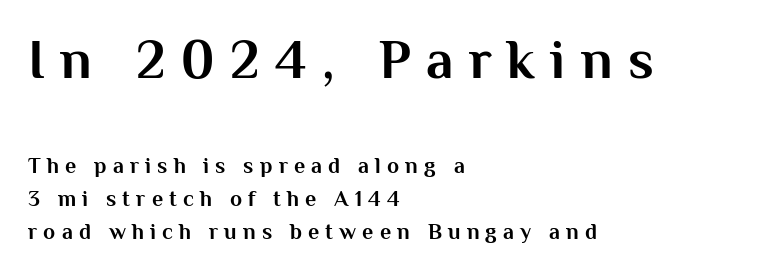
Serifs: no, the terminals of the letterforms are clean. No word sits above an underline. This is roman type, the default non-slanted kind. Note: larger setting up top, smaller setting below.
